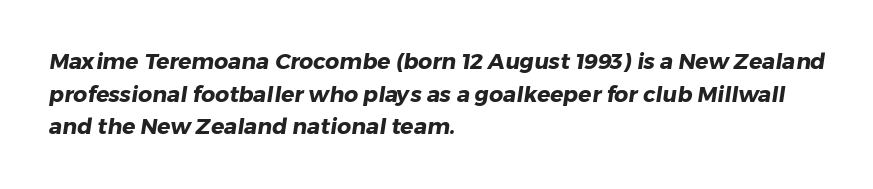
The passage is arranged the way most books set body copy — flush left. Decoration check: the copy has no underline. How would I describe the line gaps? Plain and ordinary. Nothing unusual about the tracking: characters are spaced as the font intends.
